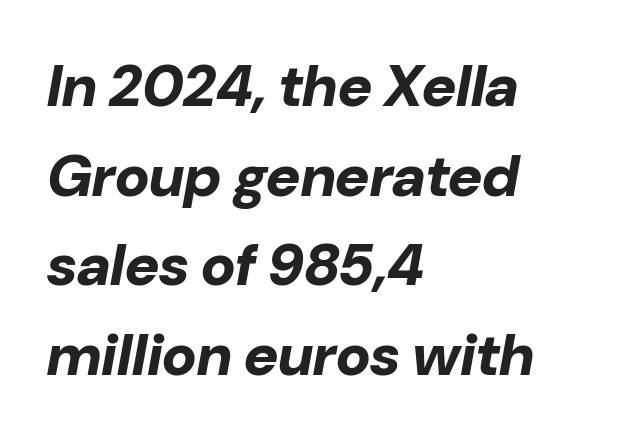
{"italic": "yes", "lean": "right", "slant_degrees": 10, "bold": "yes", "weight": "bold", "width": "normal", "stroke_contrast": "low", "x_height": "medium", "monospaced": "no", "underline": "no", "align": "left", "line_spacing": "normal", "line_spacing_ratio": 1.52, "letter_spacing": "normal", "letter_spacing_em": 0.0, "glyph_px": 59}
